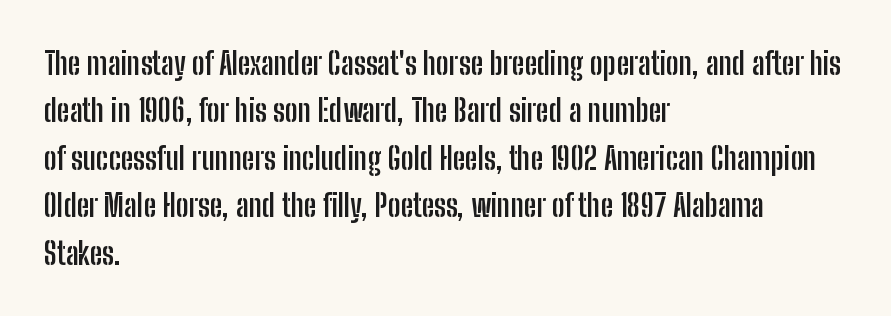
This is roman type, the default non-slanted kind. Students, observe: this is what conventionally led text looks like. The type family on display is of the sans-serif kind. Students, note that the glyphs here touch the page at normal intervals. Plenty of ink on the page — the face is bold. These lines are rendered in a variable-pitch font.
